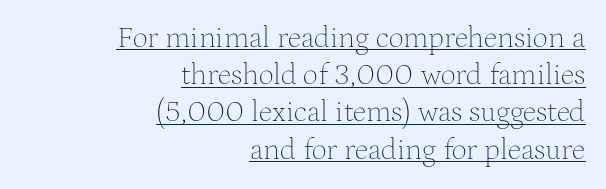
Q: Is the text bold? A: No.
Q: Is the text italic (slanted)? A: No, it is upright.
Q: Is the typeface a serif or a sans-serif typeface? A: Serif.
Q: Is the text underlined? A: Yes.
Q: How is the paragraph aligned? A: Right-aligned.
Q: Is the spacing between letters normal or unusually wide? A: Normal.
Q: Width (condensed, normal, or wide)? A: Normal.
Q: Stroke contrast? A: Medium.
Q: x-height? A: Medium.
Q: Monospaced? A: No.
